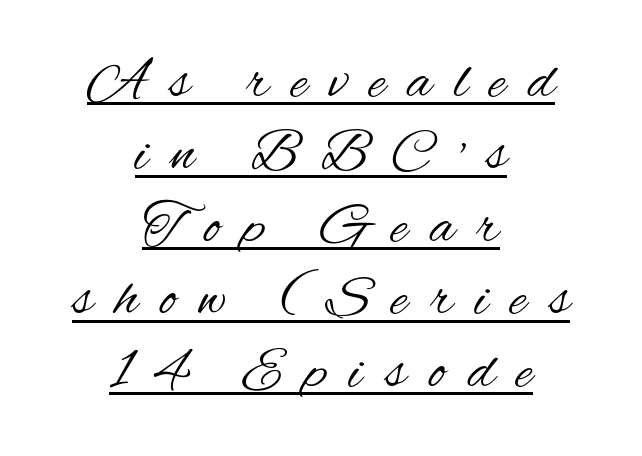
Q: Is the text bold? A: No.
Q: Is the text italic (slanted)? A: Yes.
Q: Is the typeface a serif or a sans-serif typeface? A: Sans-serif.
Q: Is the text underlined? A: Yes.
Q: How is the paragraph aligned? A: Centered.
Q: Is the spacing between letters normal or unusually wide? A: Unusually wide.
Q: Is the spacing between lines tight, normal or loose? A: Normal.
Q: Width (condensed, normal, or wide)? A: Condensed.
Q: Stroke contrast? A: Medium.
Q: x-height? A: Small.
Q: Monospaced? A: No.
